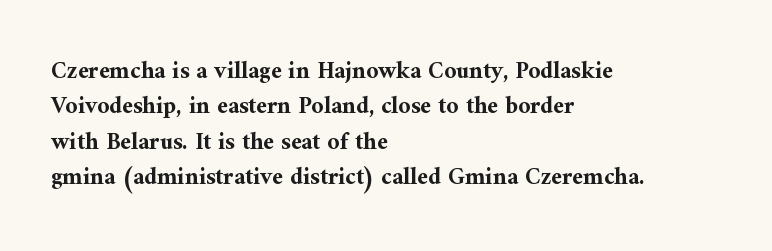
Q: Is the text bold? A: Yes.
Q: Is the text italic (slanted)? A: No, it is upright.
Q: Is the text underlined? A: No.
Q: How is the paragraph aligned? A: Left-aligned.
Q: Is the spacing between letters normal or unusually wide? A: Normal.
Q: Is the spacing between lines tight, normal or loose? A: Normal.
